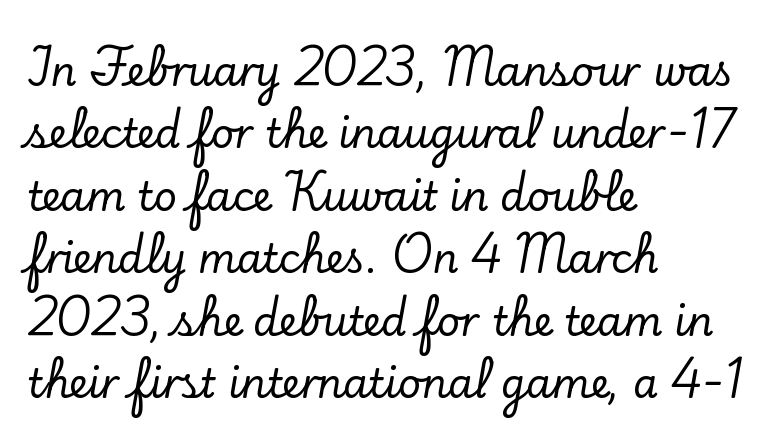
Rule under the text: the space is simply empty. The glyphs in this specimen are seriffed. The rag falls on the right side of this text block. Varying glyph widths throughout — classic text-font behaviour. What stands out about the letter spacing? Nothing — it is the standard amount.
